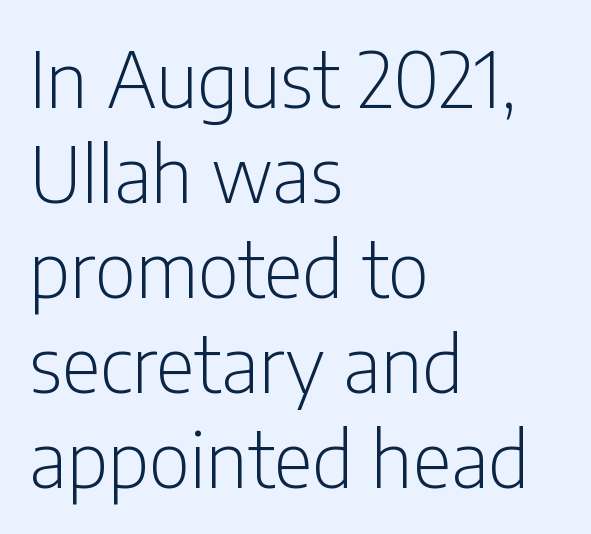
The image shows 76 px light, condensed sans-serif type, upright; set left-aligned, normal line spacing (1.25x), normal letter spacing, not underlined; low stroke contrast and a medium x-height.
